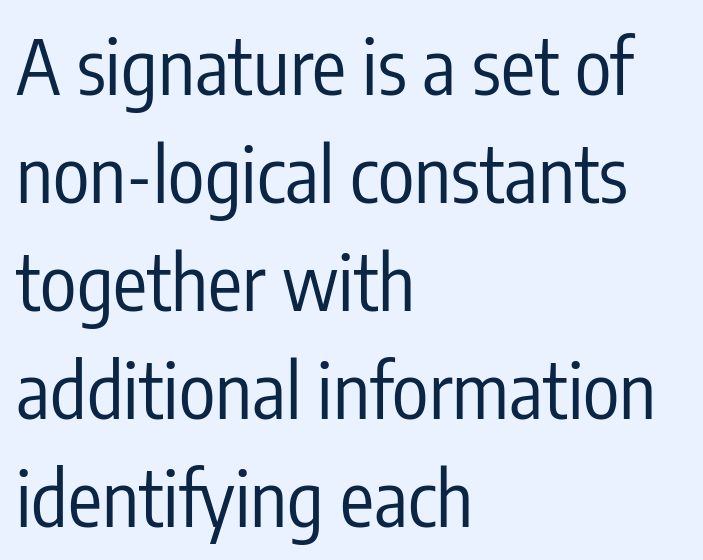
If you drew a ruler down the left edge, every line would touch it. Every character sits straight up, as roman type does. Think of a printed novel: that variable character pitch is what you see here. Stem width sits at or under what a default text font uses. Summary of vertical rhythm: regular, with standard interline spacing.
